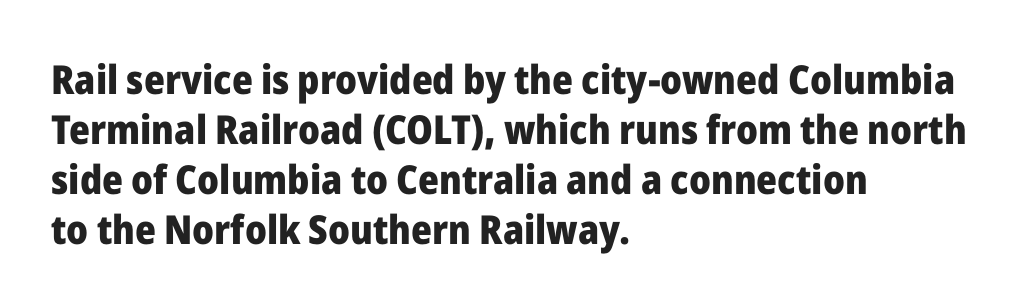
{"serif": "no", "italic": "no", "bold": "yes", "weight": "heavy", "width": "normal", "stroke_contrast": "low", "x_height": "medium", "monospaced": "no", "underline": "no", "align": "left", "line_spacing": "normal", "line_spacing_ratio": 1.25, "letter_spacing": "normal", "letter_spacing_em": 0.0, "glyph_px": 40}
